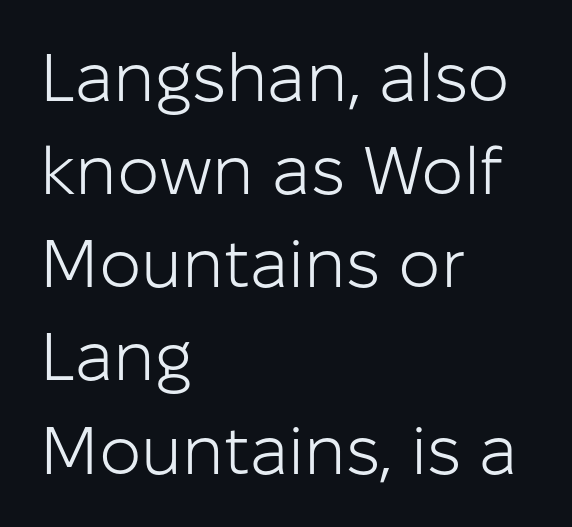
{"serif": "no", "italic": "no", "bold": "no", "weight": "light", "width": "normal", "stroke_contrast": "low", "x_height": "medium", "monospaced": "no", "underline": "no", "align": "left", "line_spacing": "normal", "line_spacing_ratio": 1.39, "letter_spacing": "normal", "letter_spacing_em": 0.0, "glyph_px": 67}
